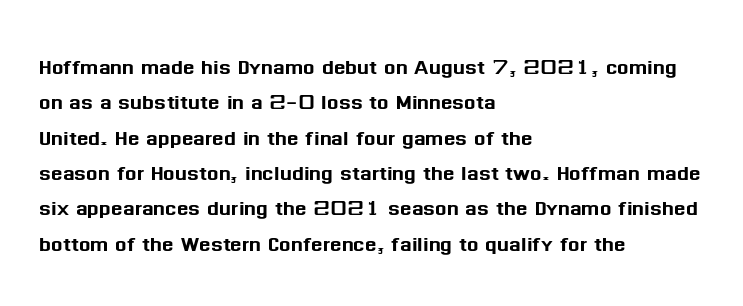
The image shows 27 px text type, upright; set left-aligned, normal line spacing (1.31x), normal letter spacing, not underlined.
